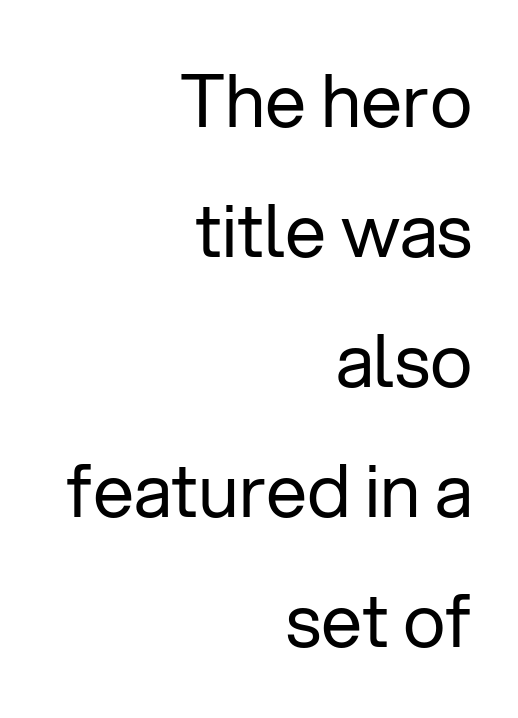
The passage is arranged like a letterhead date or caption credit — flush right. Unmarked baselines from the first word to the last. In terms of posture, this sample is upright. Letter spacing: default.
